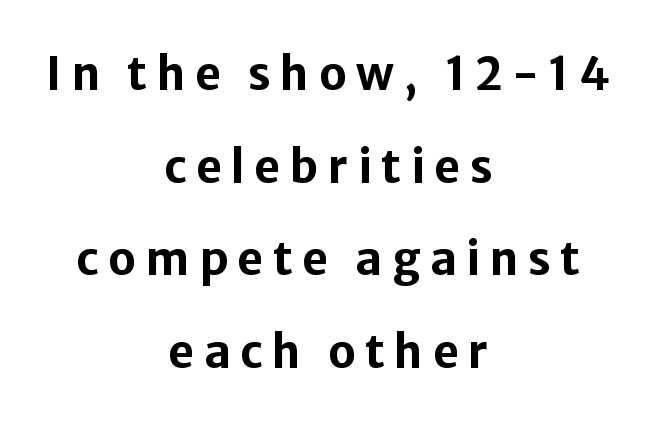
Q: Is the text bold? A: Yes.
Q: Is the text italic (slanted)? A: No, it is upright.
Q: Is the typeface a serif or a sans-serif typeface? A: Sans-serif.
Q: Is the text underlined? A: No.
Q: How is the paragraph aligned? A: Centered.
Q: Is the spacing between letters normal or unusually wide? A: Unusually wide.
Q: Is the spacing between lines tight, normal or loose? A: Loose.
Q: Width (condensed, normal, or wide)? A: Normal.
Q: Stroke contrast? A: Low.
Q: x-height? A: Medium.
Q: Monospaced? A: No.
